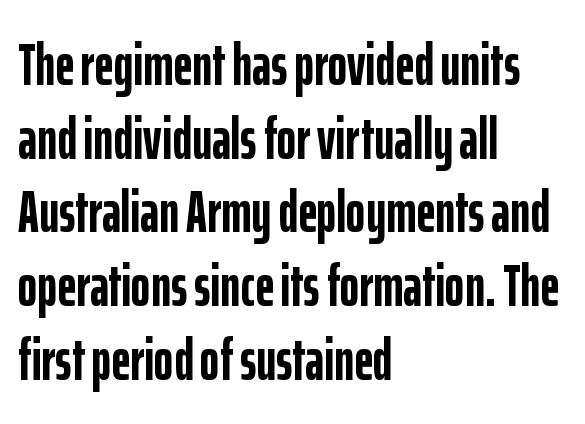
The image shows 59 px semibold, condensed sans-serif type, upright; set left-aligned, normal line spacing (1.25x), normal letter spacing, not underlined; low stroke contrast and a medium x-height.
